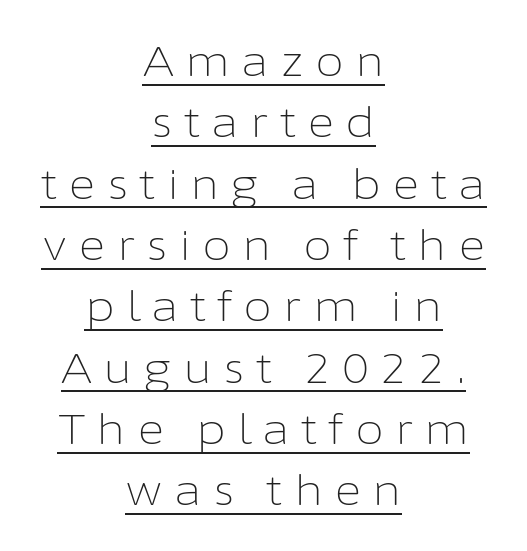
The image shows 42 px light sans-serif type, upright; set centered, normal line spacing (1.46x), unusually wide letter spacing (+0.26 em), underlined; low stroke contrast and a medium x-height.
